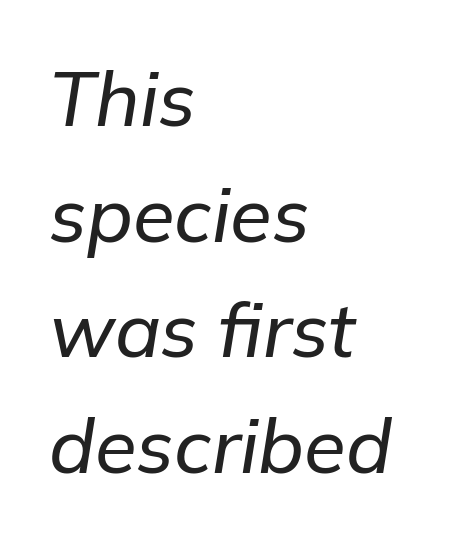
{"italic": "yes", "lean": "right", "slant_degrees": 9, "width": "normal", "stroke_contrast": "low", "x_height": "medium", "monospaced": "no", "underline": "no", "align": "left", "line_spacing": "normal", "line_spacing_ratio": 1.52, "letter_spacing": "normal", "letter_spacing_em": 0.0, "glyph_px": 76}
